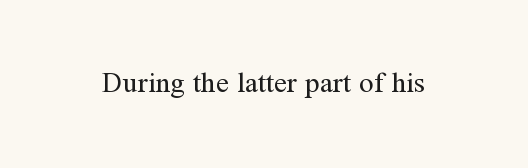
The image shows 29 px regular-weight serif type, upright; set normal letter spacing, not underlined; medium stroke contrast and a medium x-height.
